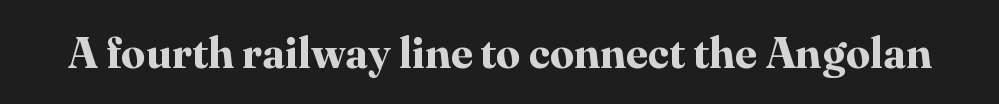
Q: Is the text bold? A: Yes.
Q: Is the text italic (slanted)? A: No, it is upright.
Q: Is the typeface a serif or a sans-serif typeface? A: Serif.
Q: Is the text underlined? A: No.
Q: Is the spacing between letters normal or unusually wide? A: Normal.
Q: Width (condensed, normal, or wide)? A: Normal.
Q: Stroke contrast? A: High.
Q: x-height? A: Medium.
Q: Monospaced? A: No.
